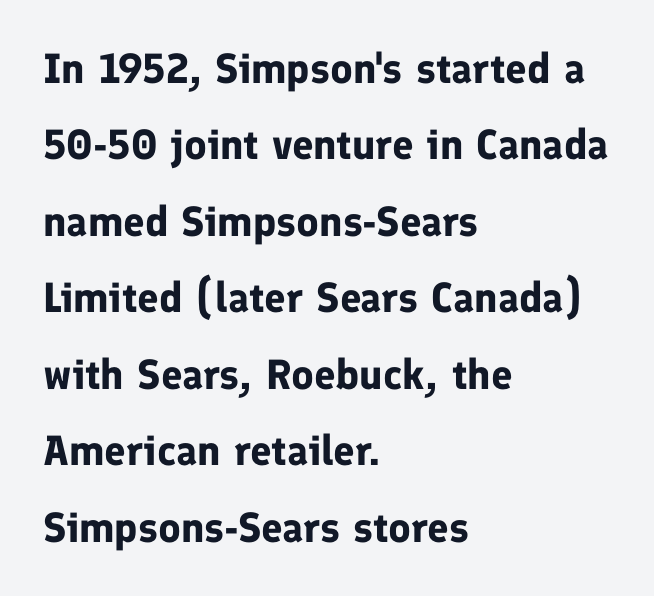
Q: Is the text bold? A: Yes.
Q: Is the text italic (slanted)? A: No, it is upright.
Q: Is the typeface a serif or a sans-serif typeface? A: Sans-serif.
Q: Is the text underlined? A: No.
Q: How is the paragraph aligned? A: Left-aligned.
Q: Is the spacing between letters normal or unusually wide? A: Normal.
Q: Width (condensed, normal, or wide)? A: Normal.
Q: Stroke contrast? A: Low.
Q: x-height? A: Medium.
Q: Monospaced? A: No.
